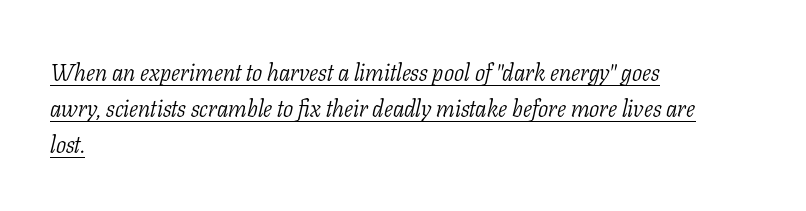
{"italic": "yes", "lean": "right", "slant_degrees": 11, "bold": "no", "underline": "yes", "align": "left", "line_spacing": "normal", "line_spacing_ratio": 1.5, "letter_spacing": "normal", "letter_spacing_em": 0.0, "glyph_px": 24}
